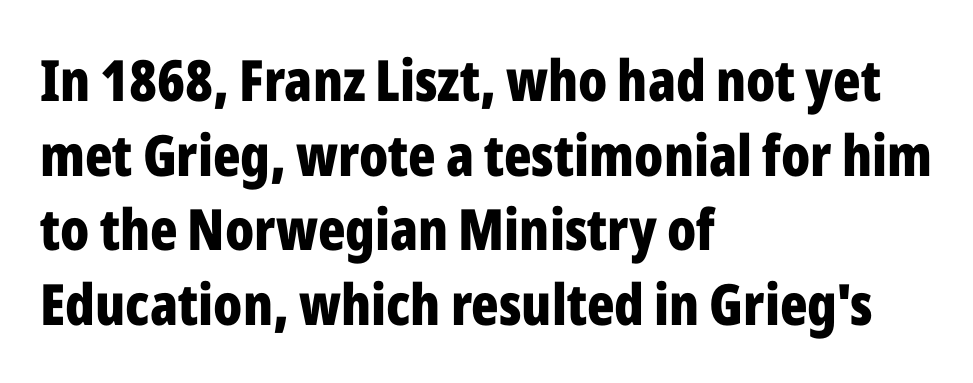
The image shows 57 px bold, condensed sans-serif type, upright; set left-aligned, normal line spacing (1.31x), normal letter spacing, not underlined; low stroke contrast and a medium x-height.
